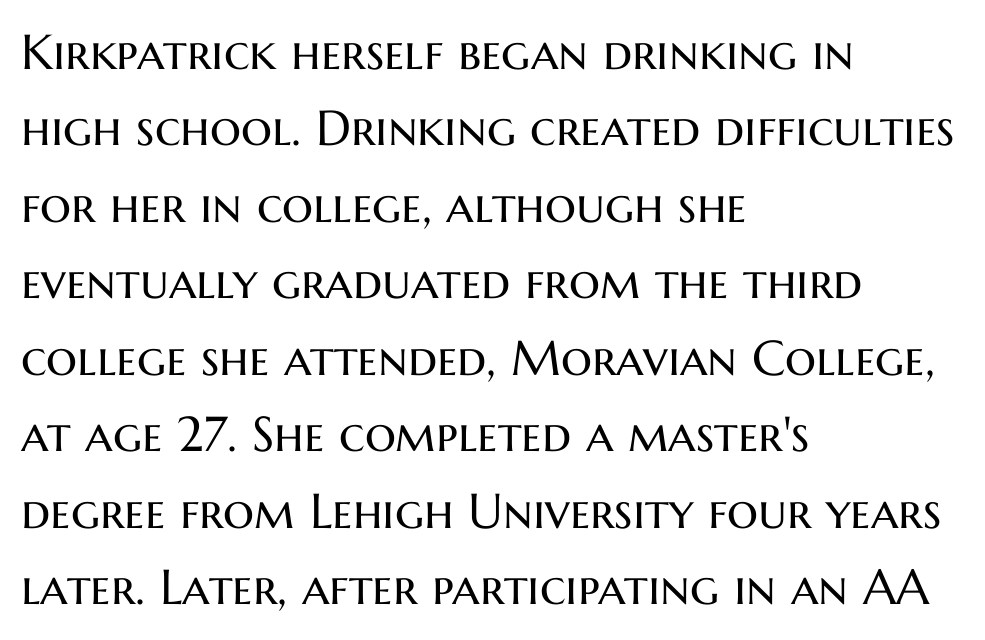
{"serif": "no", "italic": "no", "bold": "no", "weight": "regular", "width": "normal", "stroke_contrast": "medium", "x_height": "medium", "monospaced": "no", "underline": "no", "align": "left", "line_spacing": "normal", "line_spacing_ratio": 1.56, "letter_spacing": "normal", "letter_spacing_em": 0.0, "glyph_px": 49}
